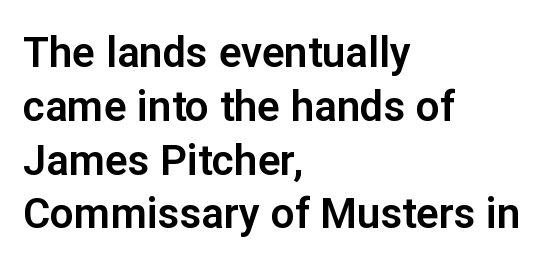
{"serif": "no", "italic": "no", "width": "normal", "stroke_contrast": "low", "x_height": "medium", "monospaced": "no", "underline": "no", "align": "left", "line_spacing": "normal", "line_spacing_ratio": 1.28, "letter_spacing": "normal", "letter_spacing_em": 0.0, "glyph_px": 42}
